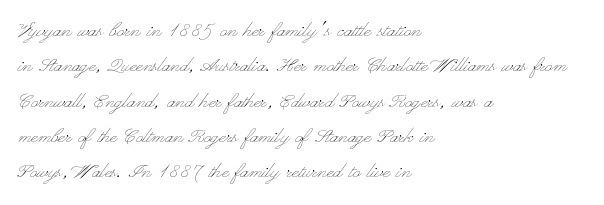
The image shows 24 px text type; set left-aligned, normal line spacing (1.47x), normal letter spacing, not underlined.
